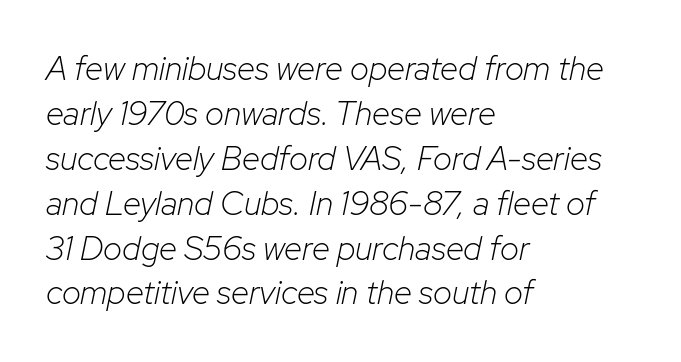
Q: Is the text bold? A: No.
Q: Is the text italic (slanted)? A: Yes, it leans right by about 12 degrees.
Q: Is the text underlined? A: No.
Q: How is the paragraph aligned? A: Left-aligned.
Q: Is the spacing between letters normal or unusually wide? A: Normal.
Q: Is the spacing between lines tight, normal or loose? A: Normal.
Q: Width (condensed, normal, or wide)? A: Normal.
Q: Stroke contrast? A: Low.
Q: x-height? A: Medium.
Q: Monospaced? A: No.
